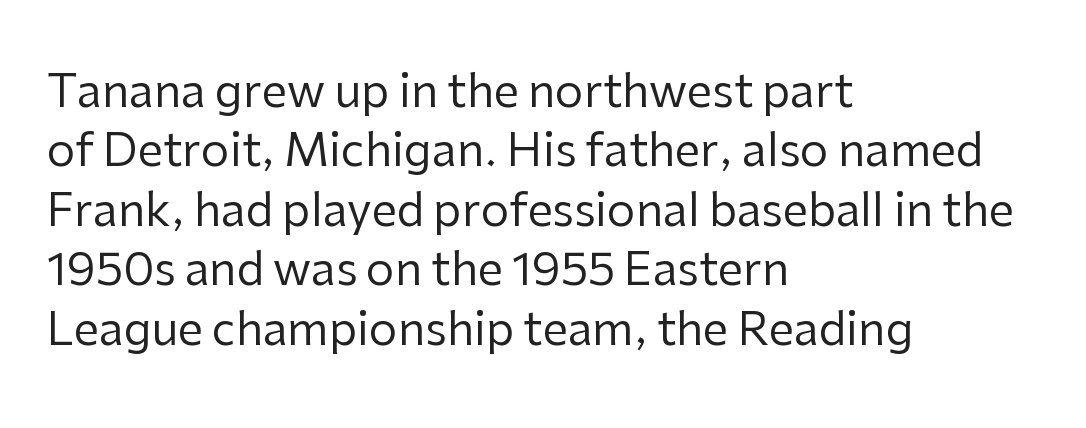
Q: Is the text bold? A: No.
Q: Is the text italic (slanted)? A: No, it is upright.
Q: Is the typeface a serif or a sans-serif typeface? A: Sans-serif.
Q: Is the text underlined? A: No.
Q: How is the paragraph aligned? A: Left-aligned.
Q: Is the spacing between letters normal or unusually wide? A: Normal.
Q: Is the spacing between lines tight, normal or loose? A: Normal.
Q: Width (condensed, normal, or wide)? A: Normal.
Q: Stroke contrast? A: Low.
Q: x-height? A: Medium.
Q: Monospaced? A: No.
